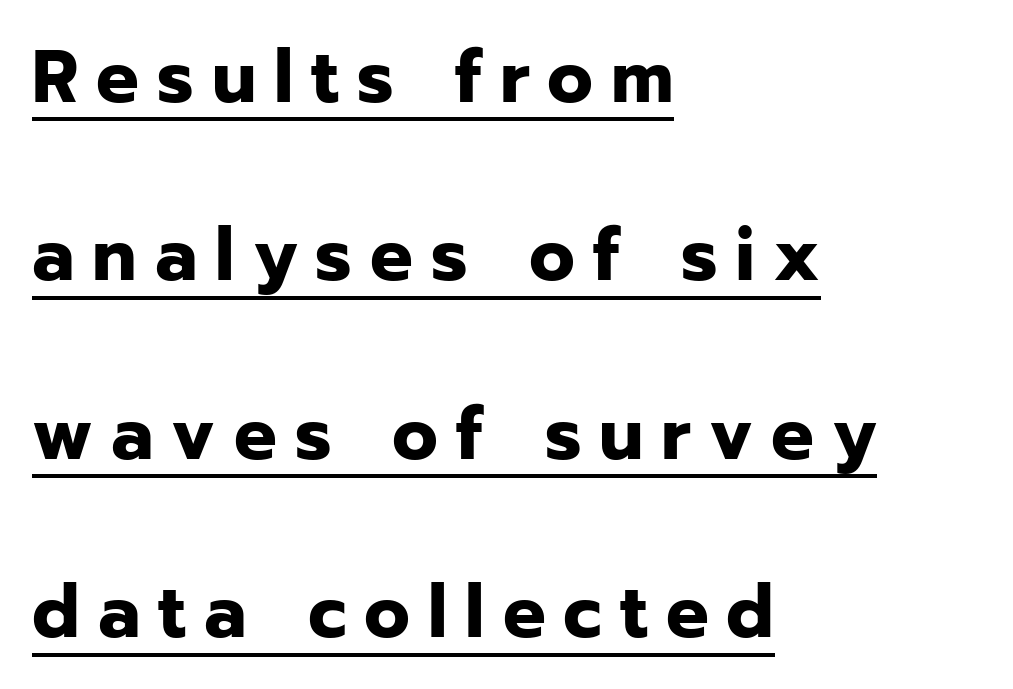
The image shows 75 px bold sans-serif type, upright; set left-aligned, loose line spacing (2.38x), unusually wide letter spacing (+0.24 em), underlined; low stroke contrast and a medium x-height.
